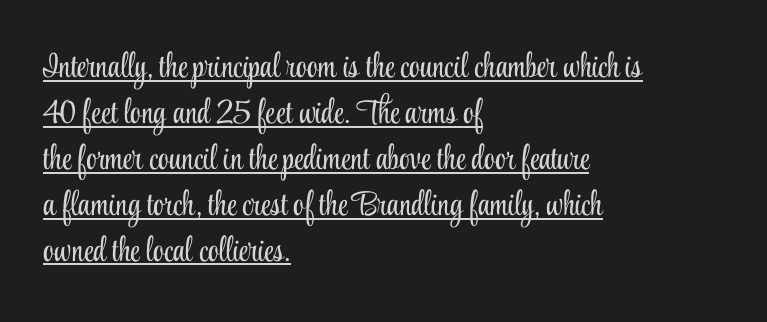
The image shows 34 px light, condensed serif type; set left-aligned, normal line spacing (1.35x), normal letter spacing, underlined; low stroke contrast and a small x-height.
